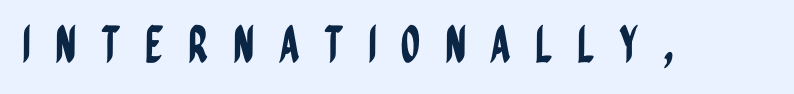
The letters are spread apart with noticeably loose tracking. Glance below the letters and you will spot only blank space. The font family rendered here belongs to the sans-serif group. This is roman type, the default non-slanted kind.
